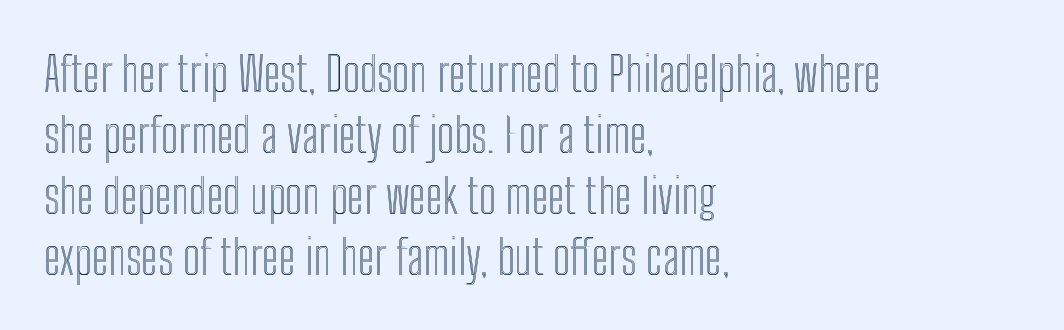
The image shows 48 px condensed type, upright; set left-aligned, normal line spacing (1.27x), normal letter spacing, not underlined; a medium x-height.
